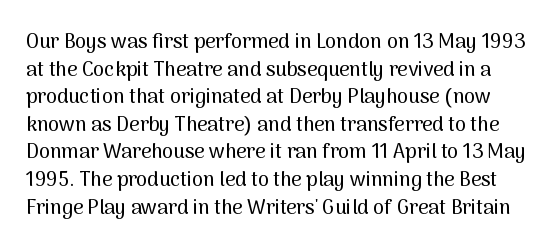
The image shows 20 px text type, upright; set normal line spacing (1.38x), normal letter spacing, not underlined.
